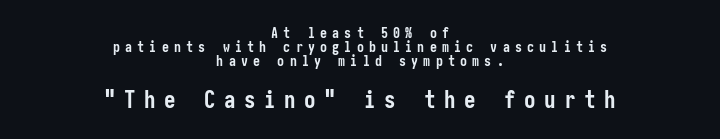
{"italic": "no", "bold": "yes", "underline": "no", "align": "center", "line_spacing": "tight", "line_spacing_ratio": 1.01, "letter_spacing": "wide", "letter_spacing_em": 0.37, "larger_block": "second", "size_ratio": 1.64, "glyph_px": 23}
